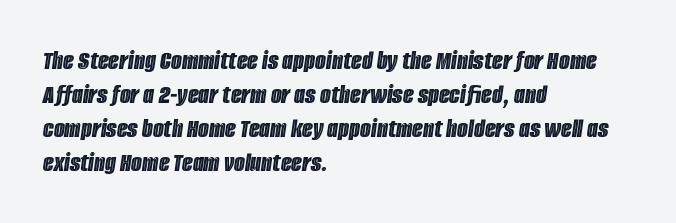
{"italic": "yes", "lean": "right", "slant_degrees": 8, "width": "condensed", "x_height": "large", "monospaced": "no", "underline": "no", "align": "left", "line_spacing_ratio": 1.21, "letter_spacing": "normal", "letter_spacing_em": 0.0, "glyph_px": 28}
